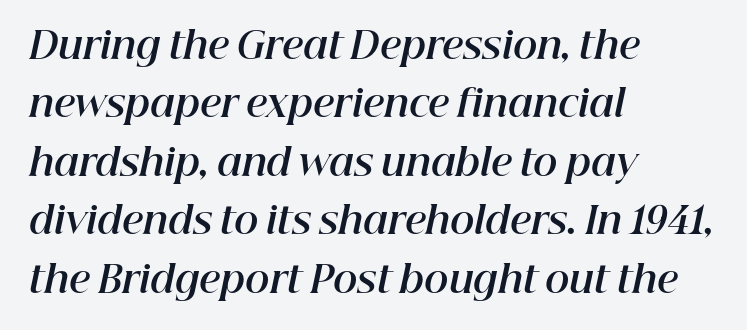
Caption: multi-line text, flush left, ragged right. Honestly, the letter spacing is just normal — you wouldn't notice it. Note the varied advance widths — an 'i' is clearly narrower than an 'm'. Heavy, bold letterforms.
